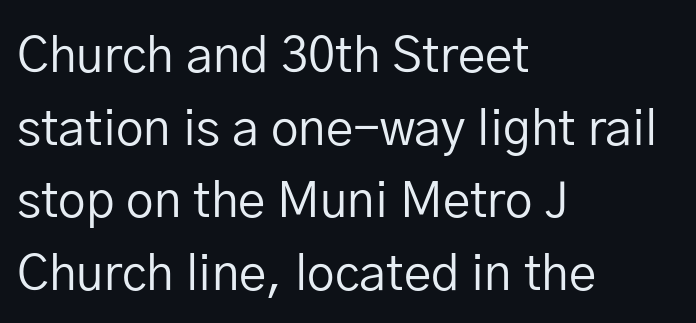
Q: Is the text bold? A: No.
Q: Is the text italic (slanted)? A: No, it is upright.
Q: Is the typeface a serif or a sans-serif typeface? A: Sans-serif.
Q: Is the text underlined? A: No.
Q: How is the paragraph aligned? A: Left-aligned.
Q: Is the spacing between letters normal or unusually wide? A: Normal.
Q: Is the spacing between lines tight, normal or loose? A: Normal.
Q: Width (condensed, normal, or wide)? A: Normal.
Q: Stroke contrast? A: Low.
Q: x-height? A: Medium.
Q: Monospaced? A: No.
